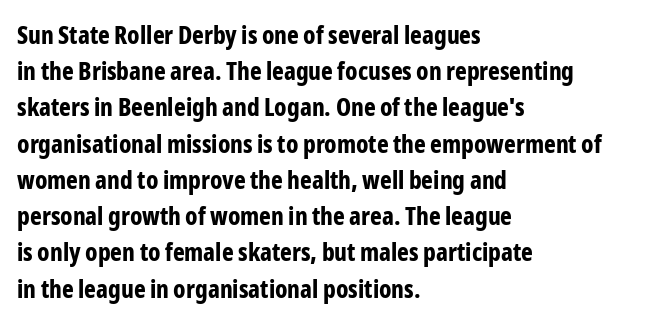
{"italic": "no", "bold": "yes", "underline": "no", "align": "left", "line_spacing": "normal", "line_spacing_ratio": 1.45, "letter_spacing": "normal", "letter_spacing_em": 0.0, "glyph_px": 25}
